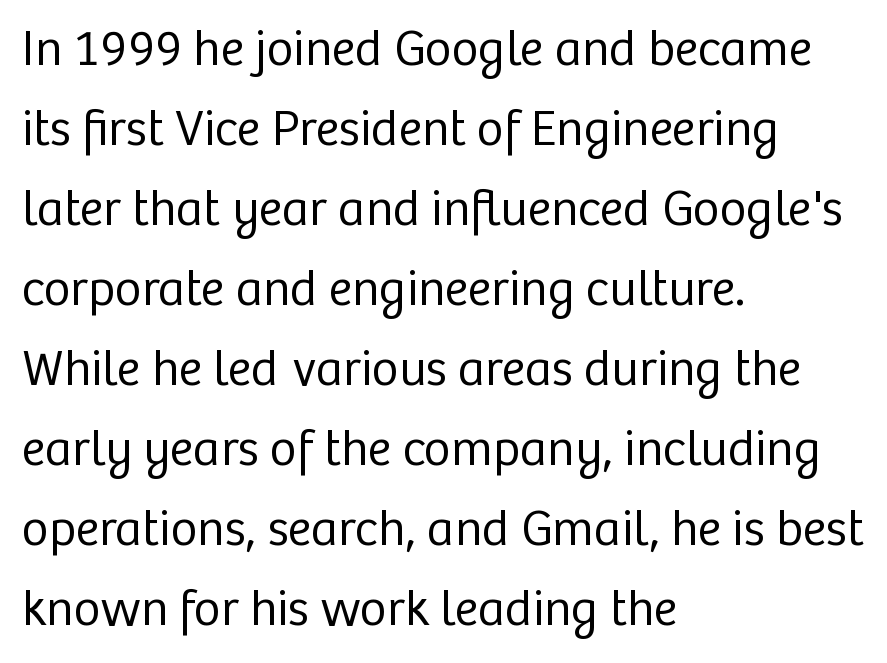
The image shows 51 px regular-weight sans-serif type, upright; set left-aligned, normal line spacing (1.57x), normal letter spacing, not underlined; low stroke contrast and a medium x-height.
